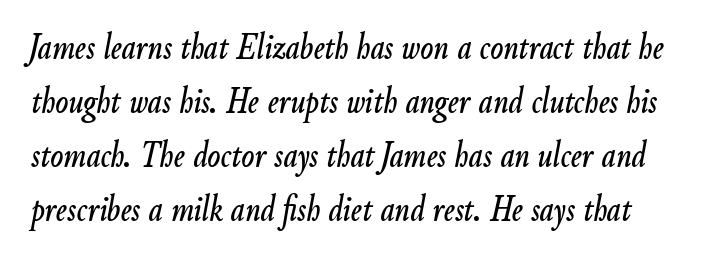
The image shows 38 px condensed type, italic (leaning right); set normal line spacing (1.42x), normal letter spacing, not underlined; low stroke contrast and a small x-height.
